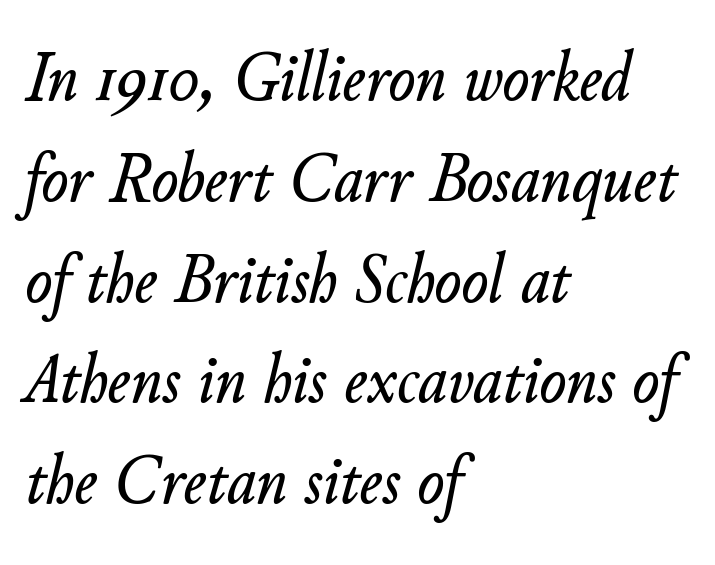
The image shows 71 px text type, italic (leaning right); set left-aligned, normal line spacing (1.42x), normal letter spacing, not underlined; low stroke contrast and a small x-height.
